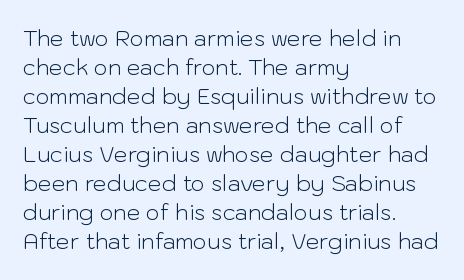
The image shows 22 px text type, upright; set left-aligned, normal line spacing (1.32x), normal letter spacing, not underlined.
